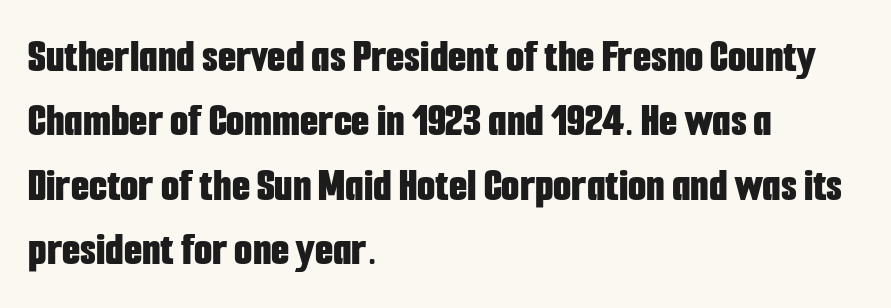
{"serif": "no", "italic": "no", "bold": "yes", "weight": "bold", "width": "condensed", "stroke_contrast": "low", "x_height": "medium", "monospaced": "no", "underline": "no", "align": "left", "line_spacing": "normal", "line_spacing_ratio": 1.37, "letter_spacing": "normal", "letter_spacing_em": 0.0, "glyph_px": 47}
